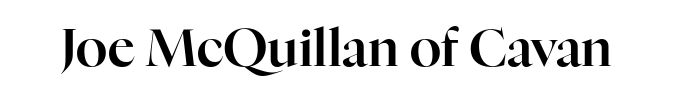
The image shows 52 px serif type, upright; set normal letter spacing, not underlined; high stroke contrast and a medium x-height.
